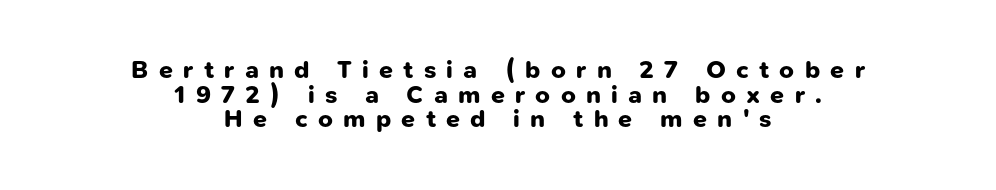
The image shows 25 px bold type; set centered, tight line spacing (0.99x), unusually wide letter spacing (+0.41 em), not underlined.
